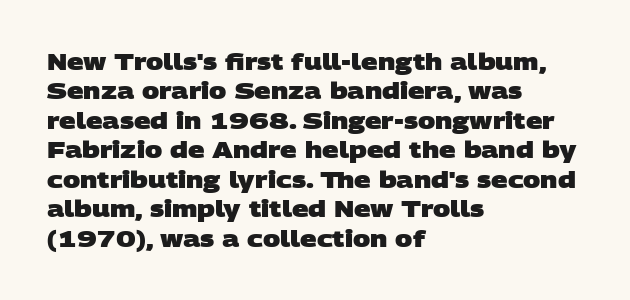
{"bold": "yes", "underline": "no", "align": "left", "line_spacing": "normal", "line_spacing_ratio": 1.28, "letter_spacing": "normal", "letter_spacing_em": 0.0, "glyph_px": 23}
